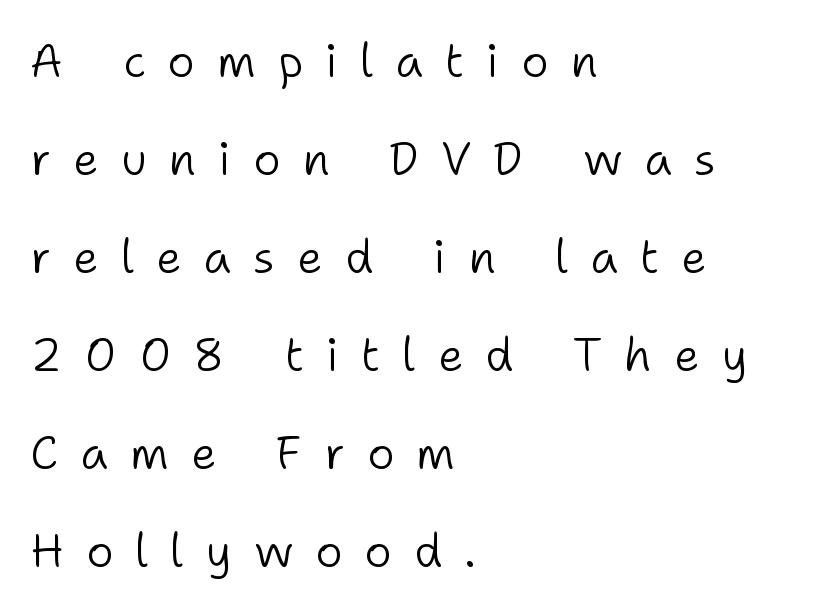
Q: Is the text bold? A: No.
Q: Is the text italic (slanted)? A: No, it is upright.
Q: Is the typeface a serif or a sans-serif typeface? A: Sans-serif.
Q: Is the text underlined? A: No.
Q: How is the paragraph aligned? A: Left-aligned.
Q: Is the spacing between letters normal or unusually wide? A: Unusually wide.
Q: Is the spacing between lines tight, normal or loose? A: Loose.
Q: Width (condensed, normal, or wide)? A: Normal.
Q: Stroke contrast? A: Low.
Q: x-height? A: Medium.
Q: Monospaced? A: No.
